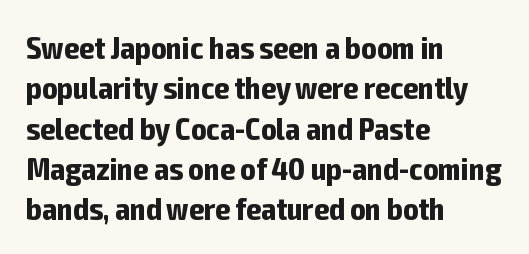
{"serif": "no", "italic": "no", "bold": "yes", "weight": "bold", "width": "condensed", "stroke_contrast": "low", "x_height": "medium", "monospaced": "no", "underline": "no", "align": "left", "line_spacing": "normal", "line_spacing_ratio": 1.26, "letter_spacing": "normal", "letter_spacing_em": 0.0, "glyph_px": 32}
